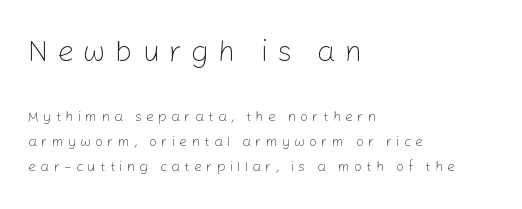
The image shows 30 px light sans-serif type, upright; set left-aligned, line spacing 1.78x, unusually wide letter spacing (+0.3 em), not underlined; the first (top) block is 2.14x larger; low stroke contrast and a medium x-height.
